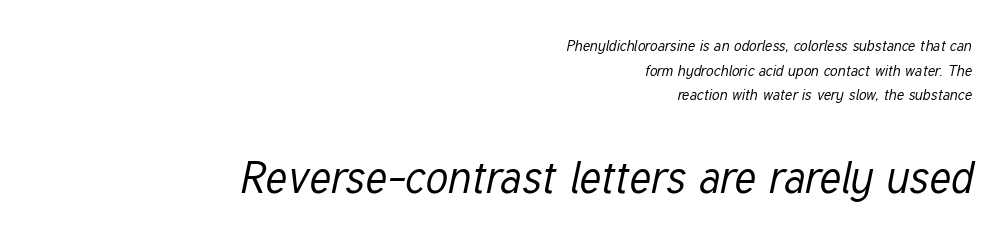
Q: Is the text bold? A: No.
Q: Is the text italic (slanted)? A: Yes, it leans right by about 12 degrees.
Q: Is the text underlined? A: No.
Q: How is the paragraph aligned? A: Right-aligned.
Q: Is the spacing between letters normal or unusually wide? A: Normal.
Q: Is the spacing between lines tight, normal or loose? A: Normal.
Q: Which block of text is set in a larger size, the first (top) or the second (bottom)? A: The second (bottom) one.
Q: Width (condensed, normal, or wide)? A: Condensed.
Q: Stroke contrast? A: Low.
Q: x-height? A: Medium.
Q: Monospaced? A: No.
